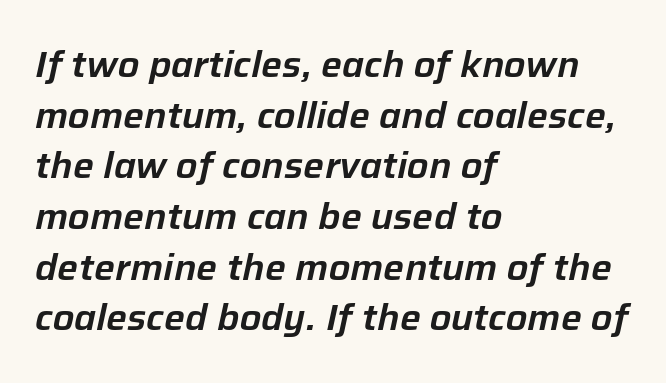
The image shows 37 px text type, italic (leaning right); set left-aligned, normal line spacing (1.37x), normal letter spacing, not underlined; low stroke contrast and a medium x-height.
